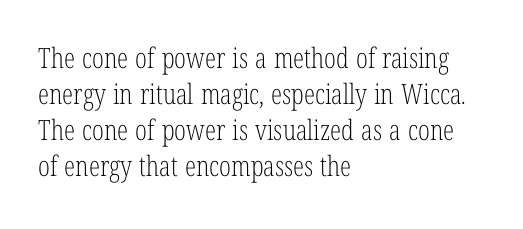
Q: Is the text bold? A: No.
Q: Is the text italic (slanted)? A: No, it is upright.
Q: Is the typeface a serif or a sans-serif typeface? A: Serif.
Q: Is the text underlined? A: No.
Q: How is the paragraph aligned? A: Left-aligned.
Q: Is the spacing between letters normal or unusually wide? A: Normal.
Q: Is the spacing between lines tight, normal or loose? A: Normal.
Q: Width (condensed, normal, or wide)? A: Condensed.
Q: Stroke contrast? A: Low.
Q: x-height? A: Medium.
Q: Monospaced? A: No.
